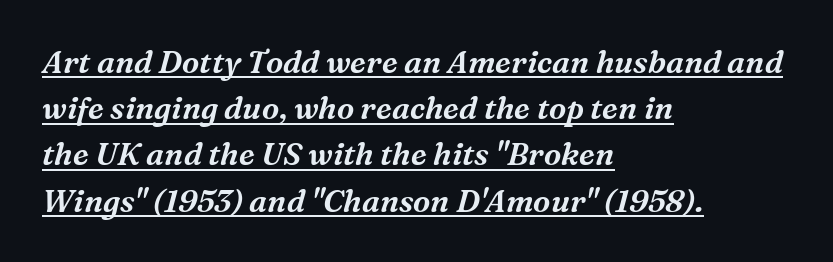
Tracking value appears to be zero — textbook default spacing. Compared with undecorated copy, this sample adds a rule below the words. Classification — serif. How would I describe the line gaps? Plain and ordinary. Looks like regular typesetting: each glyph gets only the width it needs. This sample is left-justified, so line endings fall wherever the words run out.
